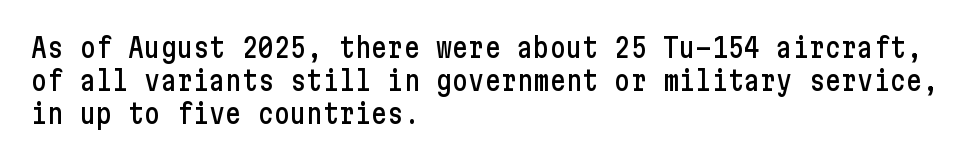
Q: Is the text italic (slanted)? A: No, it is upright.
Q: Is the text underlined? A: No.
Q: How is the paragraph aligned? A: Left-aligned.
Q: Is the spacing between letters normal or unusually wide? A: Normal.
